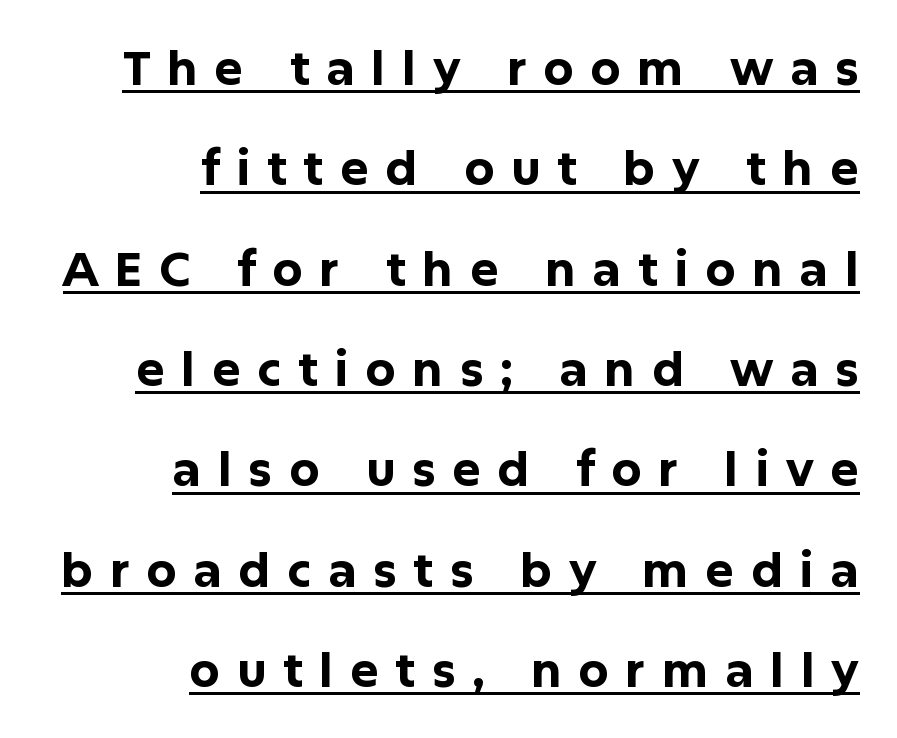
{"serif": "no", "italic": "no", "bold": "yes", "weight": "bold", "width": "normal", "stroke_contrast": "low", "x_height": "medium", "monospaced": "no", "underline": "yes", "align": "right", "line_spacing": "loose", "line_spacing_ratio": 2.09, "letter_spacing": "wide", "letter_spacing_em": 0.34, "glyph_px": 48}
